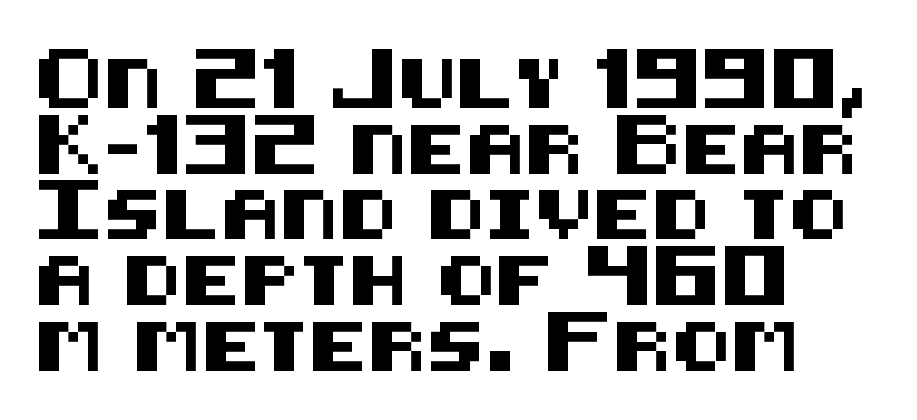
Q: Is the text italic (slanted)? A: No, it is upright.
Q: Is the typeface a serif or a sans-serif typeface? A: Sans-serif.
Q: Is the text underlined? A: No.
Q: How is the paragraph aligned? A: Left-aligned.
Q: Is the spacing between letters normal or unusually wide? A: Normal.
Q: Is the spacing between lines tight, normal or loose? A: Normal.
Q: Width (condensed, normal, or wide)? A: Normal.
Q: Stroke contrast? A: Medium.
Q: x-height? A: Large.
